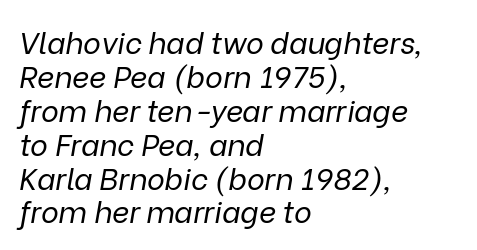
The image shows 30 px regular-weight type, italic (leaning right); set left-aligned, tight line spacing (1.13x), normal letter spacing, not underlined; low stroke contrast and a medium x-height.
